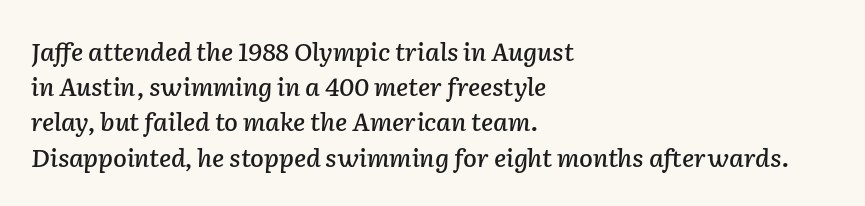
{"italic": "yes", "lean": "right", "slant_degrees": 2, "underline": "no", "align": "left", "line_spacing": "normal", "line_spacing_ratio": 1.41, "letter_spacing": "normal", "letter_spacing_em": 0.0, "glyph_px": 25}
